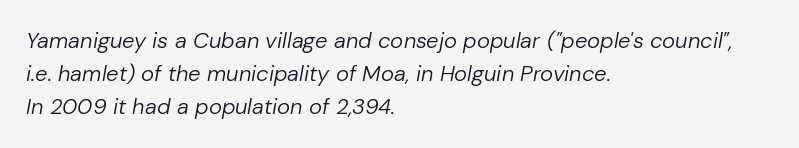
{"italic": "yes", "lean": "right", "slant_degrees": 10, "bold": "no", "underline": "no", "align": "left", "line_spacing": "normal", "line_spacing_ratio": 1.51, "letter_spacing": "normal", "letter_spacing_em": 0.0, "glyph_px": 22}
